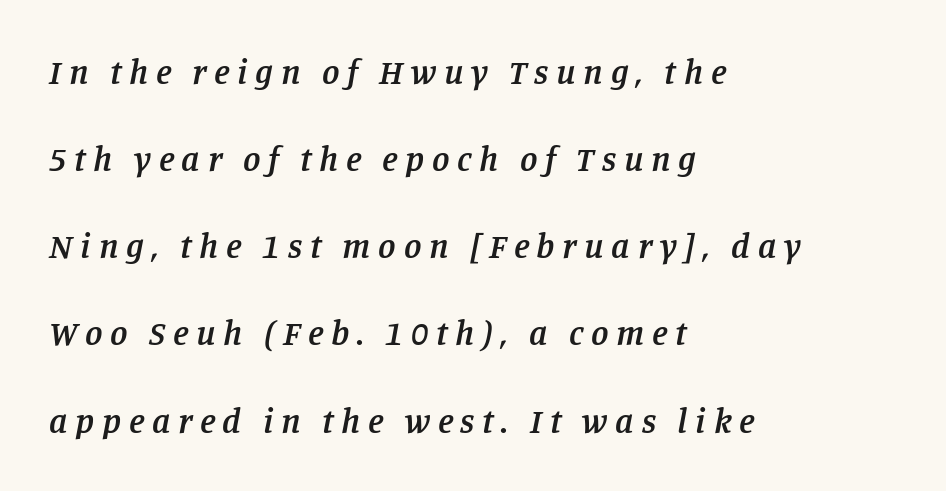
The image shows 35 px semibold serif type, italic (leaning right); set left-aligned, loose line spacing (2.49x), unusually wide letter spacing (+0.22 em), not underlined; low stroke contrast and a large x-height.
